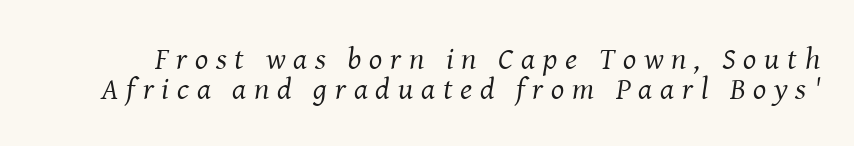
Q: Is the text bold? A: No.
Q: Is the text italic (slanted)? A: Yes, it leans right by about 8 degrees.
Q: Is the typeface a serif or a sans-serif typeface? A: Serif.
Q: Is the text underlined? A: No.
Q: Is the spacing between letters normal or unusually wide? A: Unusually wide.
Q: Is the spacing between lines tight, normal or loose? A: Tight.
Q: Width (condensed, normal, or wide)? A: Normal.
Q: Stroke contrast? A: Medium.
Q: x-height? A: Medium.
Q: Monospaced? A: No.
